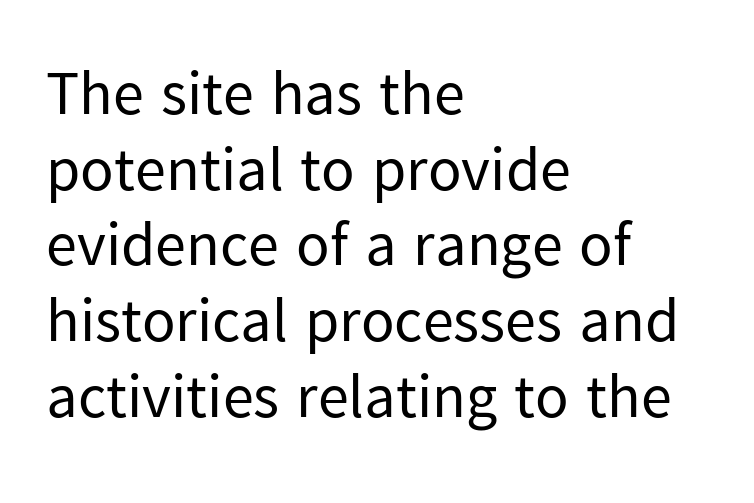
Q: Is the text bold? A: No.
Q: Is the text italic (slanted)? A: No, it is upright.
Q: Is the typeface a serif or a sans-serif typeface? A: Sans-serif.
Q: Is the text underlined? A: No.
Q: How is the paragraph aligned? A: Left-aligned.
Q: Is the spacing between letters normal or unusually wide? A: Normal.
Q: Width (condensed, normal, or wide)? A: Normal.
Q: Stroke contrast? A: Low.
Q: x-height? A: Medium.
Q: Monospaced? A: No.
